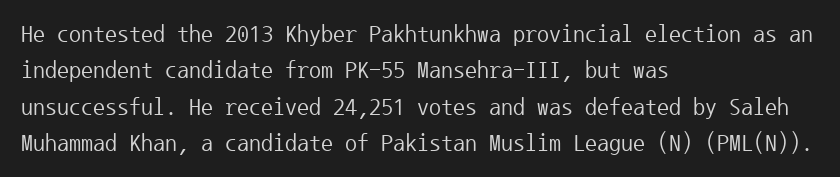
The image shows 24 px text type, upright; set left-aligned, normal line spacing (1.52x), normal letter spacing, not underlined.
